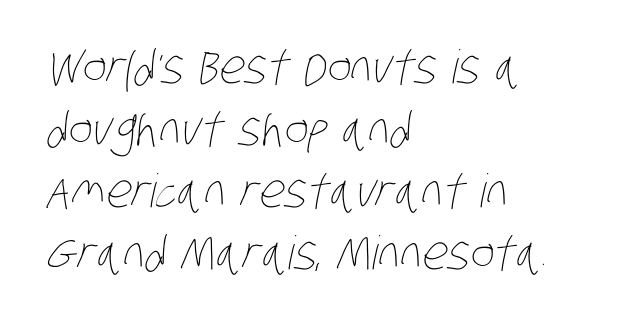
Is there much room between lines? A standard amount, neither cramped nor airy. Proportional: the letters do not fall into vertical columns. Letters have the restrained weight of plain body copy at most. Is the letter spacing exaggerated? No — it looks like the ordinary default.
